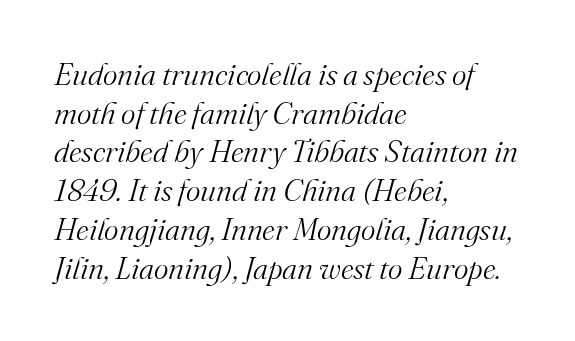
The type family on display is of the serif kind. Reading down the column, the eye jumps a familiar distance to each next line. The foot of each line stays bare and open. The letters sit at their default tracking, neither squeezed nor spread.
